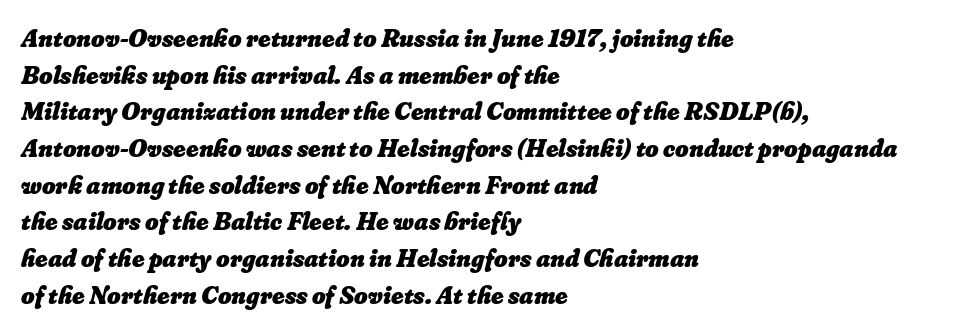
{"bold": "yes", "underline": "no", "align": "left", "line_spacing": "normal", "line_spacing_ratio": 1.41, "letter_spacing": "normal", "letter_spacing_em": 0.0, "glyph_px": 26}
